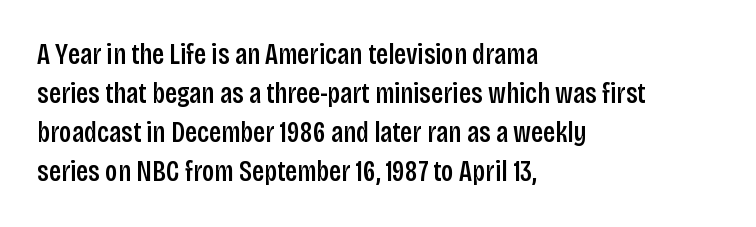
The image shows 29 px condensed sans-serif type, upright; set left-aligned, normal line spacing (1.35x), normal letter spacing, not underlined; low stroke contrast and a large x-height.
